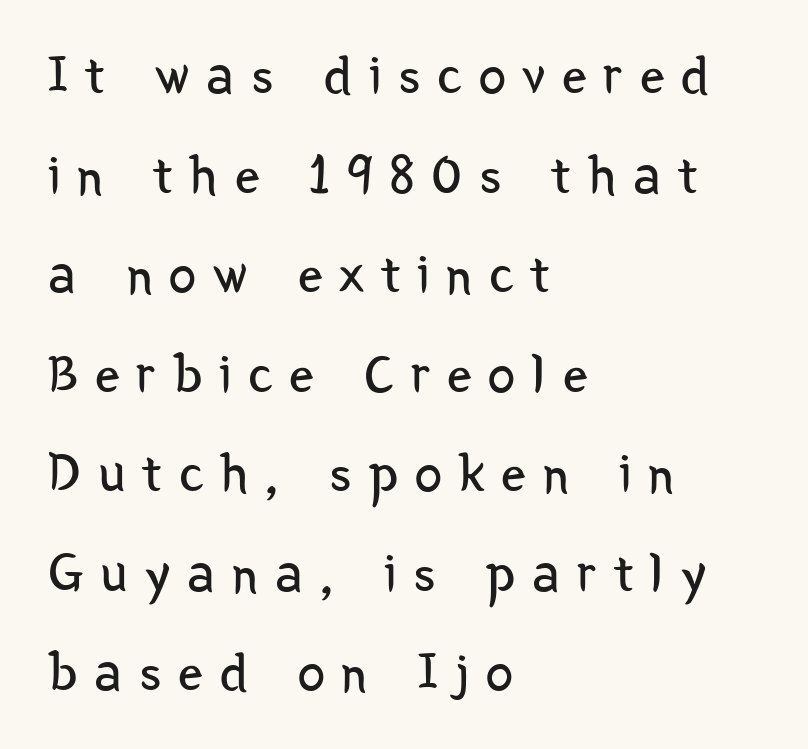
{"serif": "no", "italic": "no", "bold": "no", "weight": "regular", "width": "condensed", "stroke_contrast": "low", "x_height": "medium", "monospaced": "no", "underline": "no", "align": "left", "line_spacing_ratio": 1.81, "letter_spacing": "wide", "letter_spacing_em": 0.31, "glyph_px": 55}
